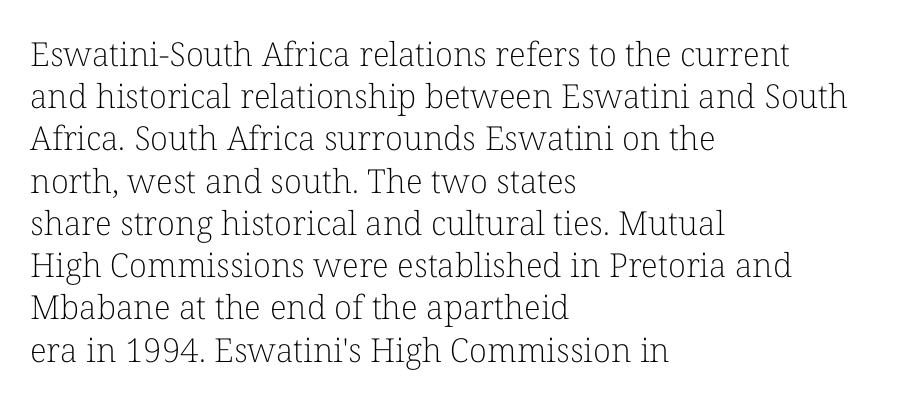
Q: Is the text bold? A: No.
Q: Is the text italic (slanted)? A: No, it is upright.
Q: Is the typeface a serif or a sans-serif typeface? A: Serif.
Q: Is the text underlined? A: No.
Q: How is the paragraph aligned? A: Left-aligned.
Q: Is the spacing between letters normal or unusually wide? A: Normal.
Q: Is the spacing between lines tight, normal or loose? A: Normal.
Q: Width (condensed, normal, or wide)? A: Normal.
Q: Stroke contrast? A: Low.
Q: x-height? A: Medium.
Q: Monospaced? A: No.
